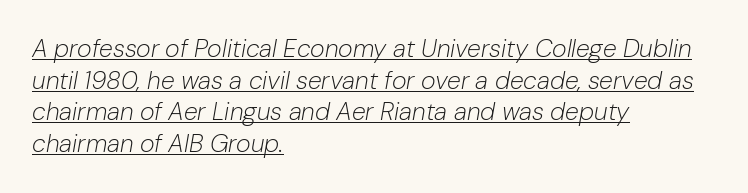
Line beginnings align vertically; line endings do not. Stems here are at most as thick as an everyday book face. These lines keep a tight, regular rhythm from letter to letter. A typesetter would mark this as italic. The lettering is marked with a stroke running underneath it.
